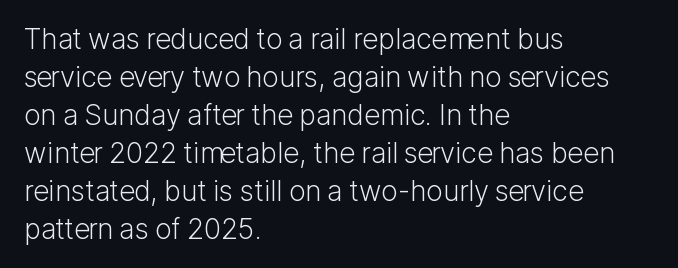
Q: Is the text bold? A: No.
Q: Is the text italic (slanted)? A: No, it is upright.
Q: Is the typeface a serif or a sans-serif typeface? A: Sans-serif.
Q: Is the text underlined? A: No.
Q: How is the paragraph aligned? A: Left-aligned.
Q: Is the spacing between letters normal or unusually wide? A: Normal.
Q: Is the spacing between lines tight, normal or loose? A: Normal.
Q: Width (condensed, normal, or wide)? A: Normal.
Q: Stroke contrast? A: Low.
Q: x-height? A: Medium.
Q: Monospaced? A: No.
